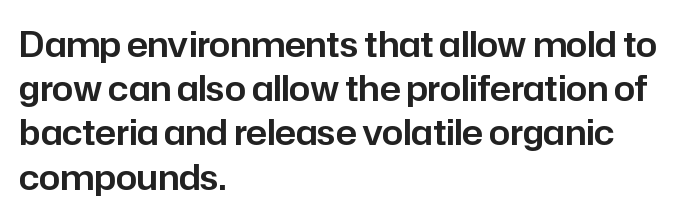
Q: Is the text italic (slanted)? A: No, it is upright.
Q: Is the typeface a serif or a sans-serif typeface? A: Sans-serif.
Q: Is the text underlined? A: No.
Q: How is the paragraph aligned? A: Left-aligned.
Q: Is the spacing between letters normal or unusually wide? A: Normal.
Q: Is the spacing between lines tight, normal or loose? A: Normal.
Q: Width (condensed, normal, or wide)? A: Normal.
Q: Stroke contrast? A: Low.
Q: x-height? A: Medium.
Q: Monospaced? A: No.
